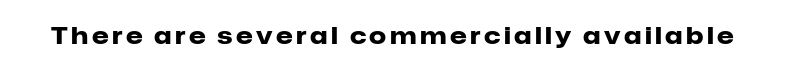
{"italic": "no", "bold": "yes", "underline": "no", "glyph_px": 24}
